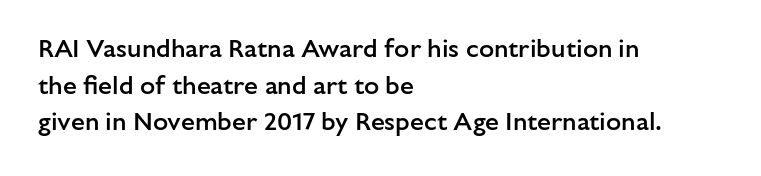
The gaps between neighbouring characters are ordinary and unremarkable. Clear beneath every line of the passage. The lettering holds an erect, upright posture throughout. Line starts are locked; line ends wander.
